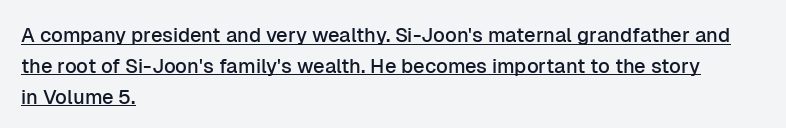
{"italic": "no", "underline": "yes", "align": "left", "line_spacing": "normal", "line_spacing_ratio": 1.54, "letter_spacing": "normal", "letter_spacing_em": 0.0, "glyph_px": 20}
